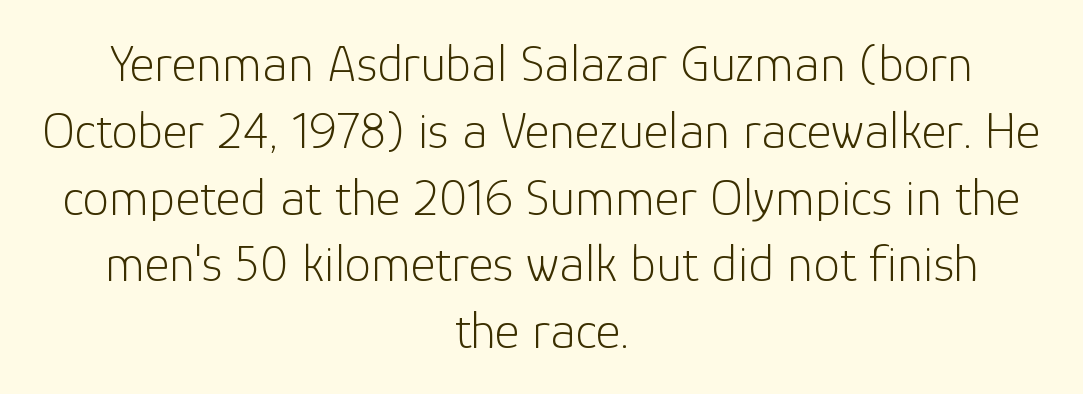
The image shows 53 px light sans-serif type, upright; set centered, normal line spacing (1.26x), normal letter spacing, not underlined; low stroke contrast and a medium x-height.
